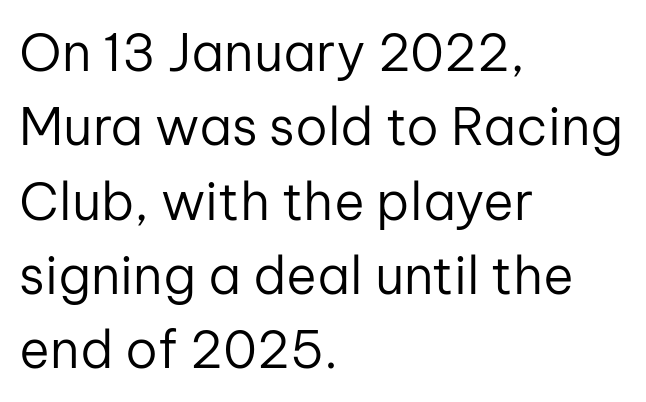
Q: Is the text bold? A: No.
Q: Is the text italic (slanted)? A: No, it is upright.
Q: Is the typeface a serif or a sans-serif typeface? A: Sans-serif.
Q: Is the text underlined? A: No.
Q: How is the paragraph aligned? A: Left-aligned.
Q: Is the spacing between letters normal or unusually wide? A: Normal.
Q: Is the spacing between lines tight, normal or loose? A: Normal.
Q: Width (condensed, normal, or wide)? A: Normal.
Q: Stroke contrast? A: Low.
Q: x-height? A: Medium.
Q: Monospaced? A: No.
